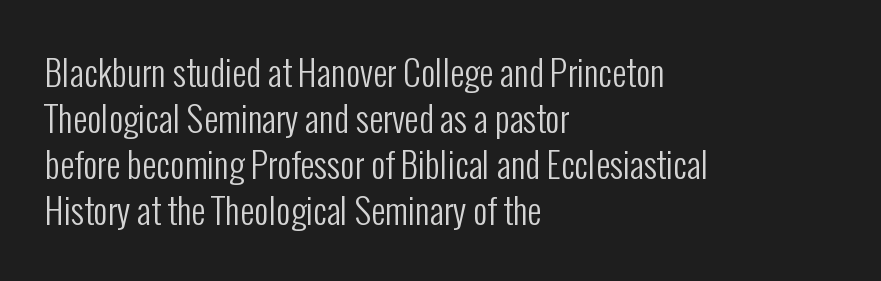
Q: Is the text bold? A: No.
Q: Is the text italic (slanted)? A: No, it is upright.
Q: Is the typeface a serif or a sans-serif typeface? A: Sans-serif.
Q: Is the text underlined? A: No.
Q: How is the paragraph aligned? A: Left-aligned.
Q: Is the spacing between letters normal or unusually wide? A: Normal.
Q: Is the spacing between lines tight, normal or loose? A: Normal.
Q: Width (condensed, normal, or wide)? A: Condensed.
Q: Stroke contrast? A: Low.
Q: x-height? A: Medium.
Q: Monospaced? A: No.
